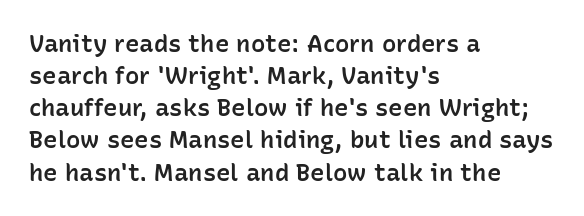
Q: Is the text bold? A: Semi-bold.
Q: Is the text italic (slanted)? A: No, it is upright.
Q: Is the text underlined? A: No.
Q: How is the paragraph aligned? A: Left-aligned.
Q: Is the spacing between letters normal or unusually wide? A: Normal.
Q: Is the spacing between lines tight, normal or loose? A: Normal.
